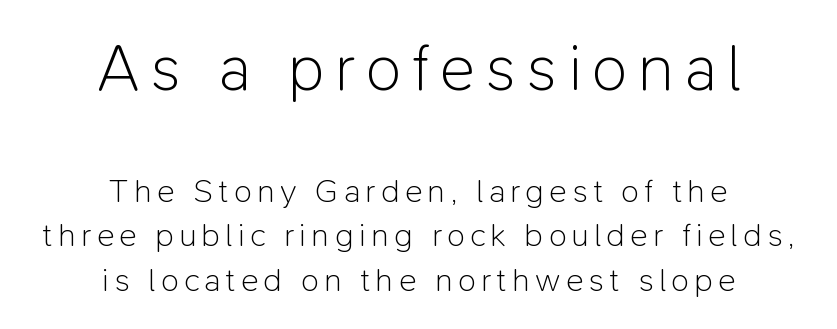
The font's upright variant was chosen for this text. The paragraph shown floats in the horizontal middle. The rendering uses natural spacing where letterforms have individual widths. How would I describe the line gaps? Plain and ordinary. Note: larger setting up top, smaller setting below. The rendering shows plain stroke endings on the letterforms — a sans-serif design.
